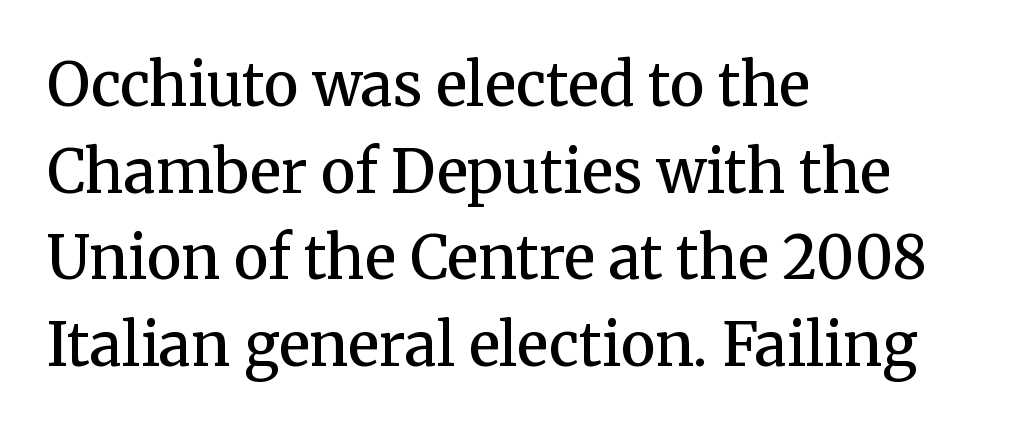
{"serif": "yes", "italic": "no", "bold": "semi", "weight": "semibold", "width": "normal", "stroke_contrast": "medium", "x_height": "medium", "monospaced": "no", "underline": "no", "align": "left", "line_spacing": "normal", "line_spacing_ratio": 1.47, "letter_spacing": "normal", "letter_spacing_em": 0.0, "glyph_px": 59}
